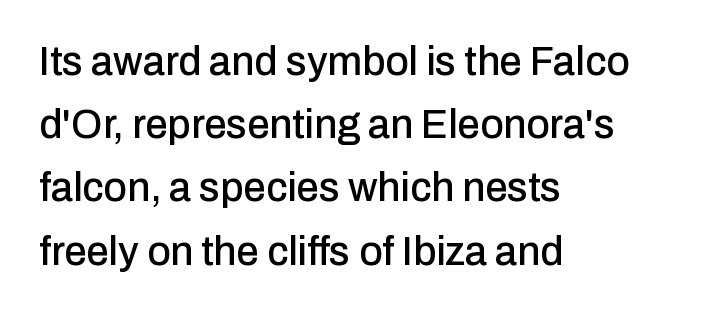
Q: Is the text italic (slanted)? A: No, it is upright.
Q: Is the typeface a serif or a sans-serif typeface? A: Sans-serif.
Q: Is the text underlined? A: No.
Q: How is the paragraph aligned? A: Left-aligned.
Q: Is the spacing between letters normal or unusually wide? A: Normal.
Q: Is the spacing between lines tight, normal or loose? A: Normal.
Q: Width (condensed, normal, or wide)? A: Normal.
Q: Stroke contrast? A: Low.
Q: x-height? A: Medium.
Q: Monospaced? A: No.
